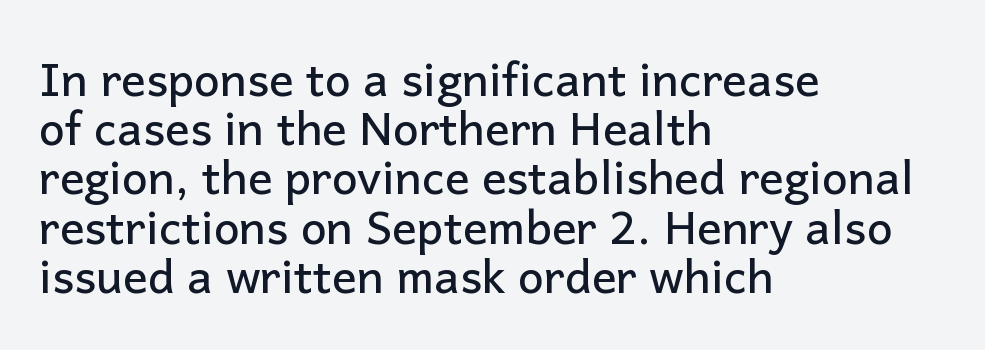
The image shows 46 px sans-serif type, upright; set left-aligned, tight line spacing (1.07x), normal letter spacing, not underlined; low stroke contrast and a medium x-height.
